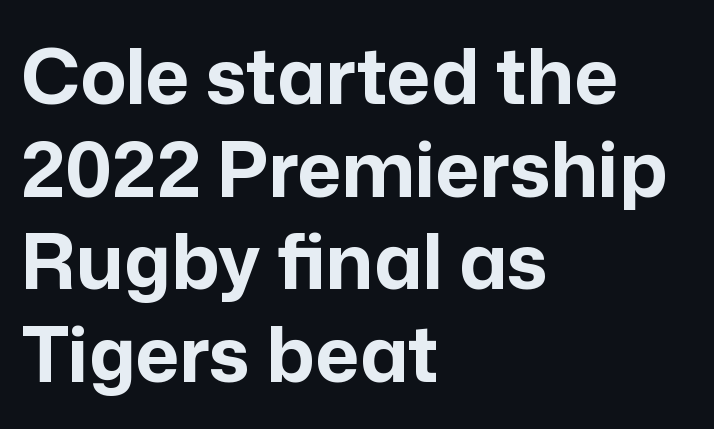
The image shows 76 px bold sans-serif type, upright; set left-aligned, line spacing 1.22x, normal letter spacing, not underlined; low stroke contrast and a medium x-height.
